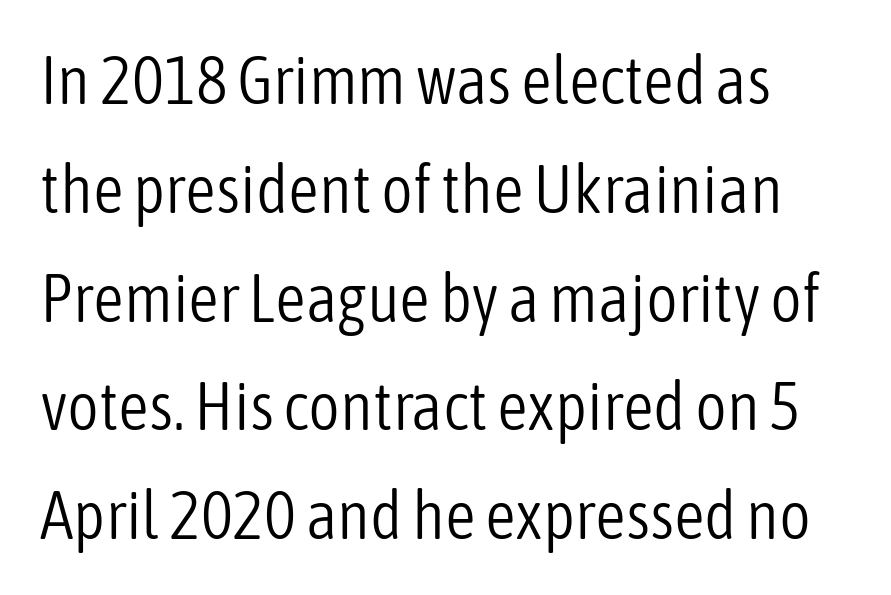
Anything drawn beneath the words? Only blank space. Rows of type keep a routine distance in the vertical direction. I'd call this a sans setting — the letters go barefoot. You could not count columns in this text — the font is proportionally spaced. Tracking value appears to be zero — textbook default spacing.
